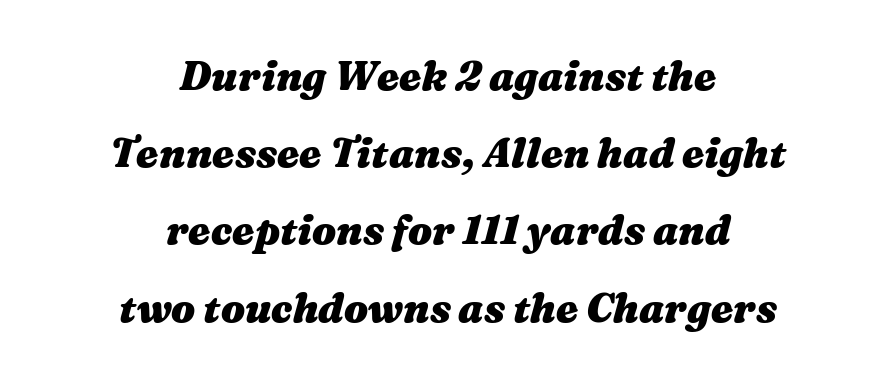
The image shows 40 px heavy, wide type, italic (leaning right); set centered, loose line spacing (1.93x), normal letter spacing, not underlined; medium stroke contrast and a medium x-height.
